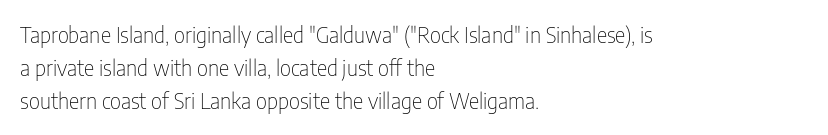
The image shows 22 px text type, upright; set left-aligned, normal line spacing (1.51x), normal letter spacing, not underlined.
